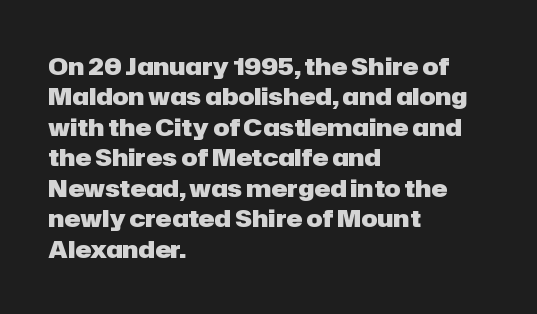
The image shows 24 px bold type, upright; set left-aligned, normal line spacing (1.27x), normal letter spacing, not underlined.
